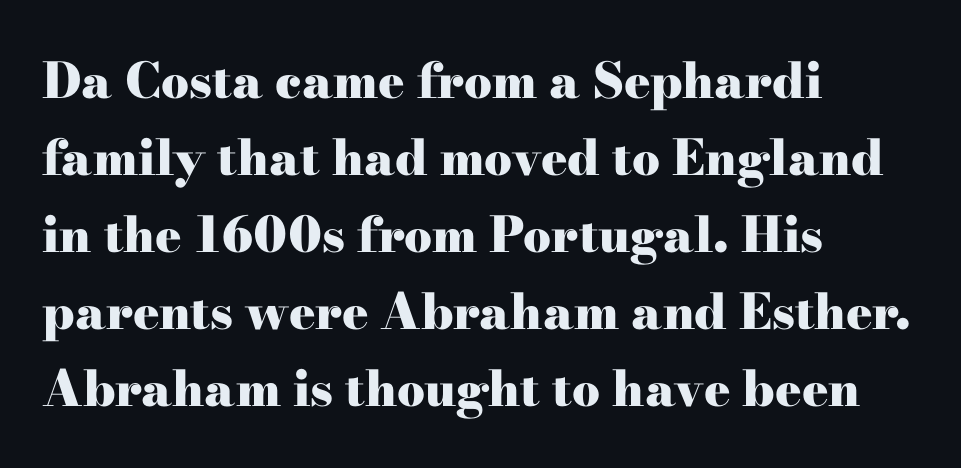
A dark, heavy texture on the line: the type is bold. Is this a fixed-width face? No — the glyphs have proportional, varying widths. This rendering leaves character spacing at its baseline value. One-word summary of the alignment: left.
